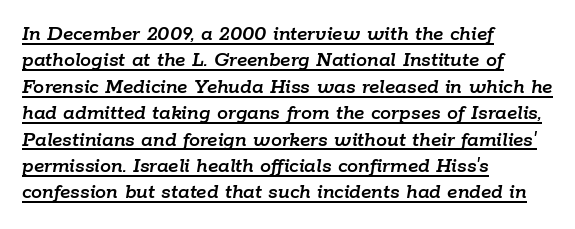
The image shows 22 px text type, italic (leaning right); set left-aligned, line spacing 1.2x, normal letter spacing, underlined.
